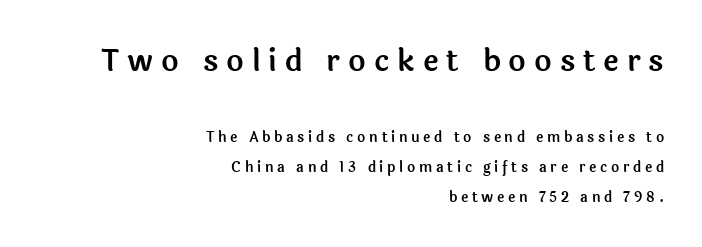
The rendering uses natural spacing where letterforms have individual widths. The rendering shrinks the type as you move from the upper chunk to the lower. This sample uses an upright cut, with every glyph sitting square on the baseline. Just letters on the line, the space beneath them empty.
